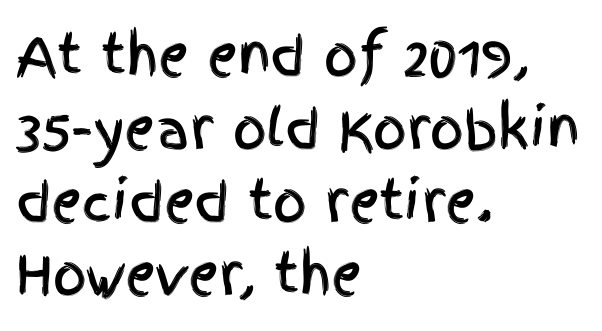
The image shows 53 px condensed sans-serif type, upright; set left-aligned, normal line spacing (1.38x), normal letter spacing, not underlined; a large x-height.
